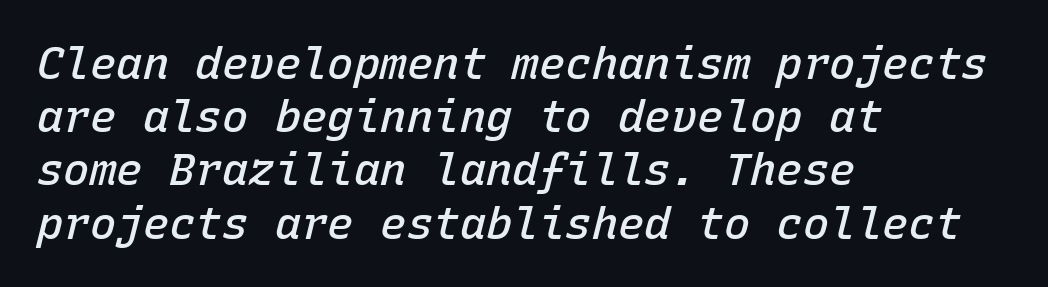
The image shows 44 px semibold type, italic (leaning right), monospaced; set left-aligned, line spacing 1.21x, normal letter spacing, not underlined; low stroke contrast and a medium x-height.
